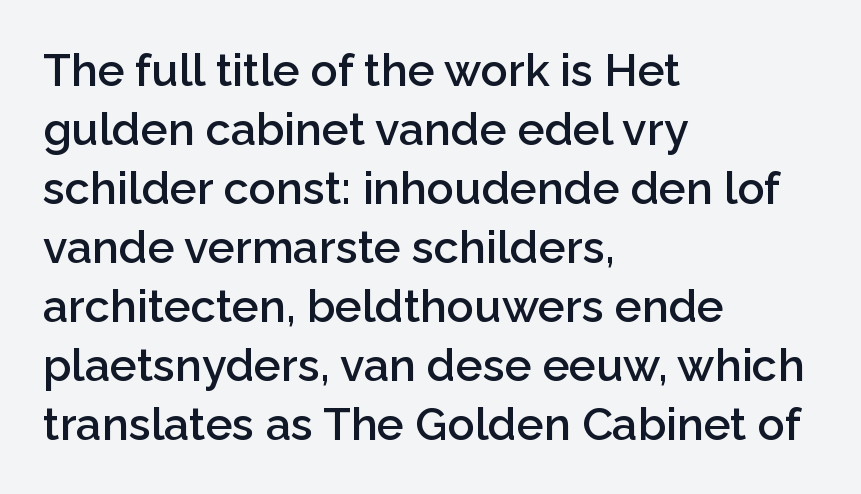
The image shows 45 px semibold sans-serif type, upright; set left-aligned, normal line spacing (1.31x), normal letter spacing, not underlined; low stroke contrast and a medium x-height.
